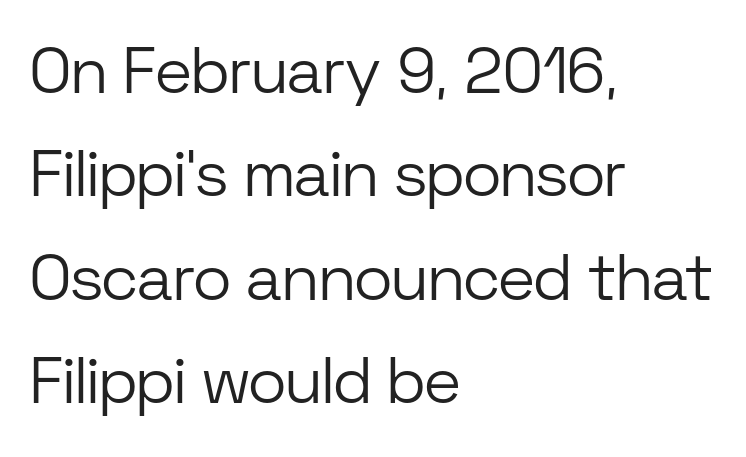
The image shows 65 px light sans-serif type, upright; set left-aligned, normal line spacing (1.59x), normal letter spacing, not underlined; low stroke contrast and a medium x-height.
